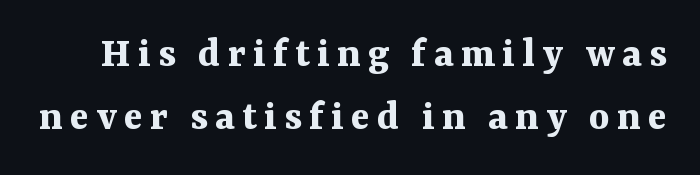
Little horizontal feet cap the strokes, marking this as serif type. Rendered with straight, roman letterforms. Do the characters align in a grid? No, the font is proportional. Does the weight exceed regular? Yes, all the way to bold. Line spacing here is normal.
